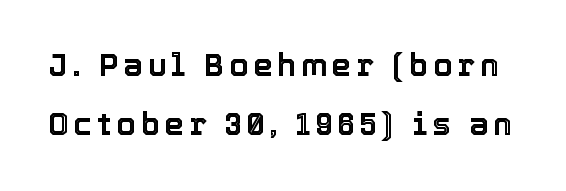
Q: Is the text italic (slanted)? A: No, it is upright.
Q: Is the text underlined? A: No.
Q: Is the spacing between lines tight, normal or loose? A: Loose.
Q: Width (condensed, normal, or wide)? A: Normal.
Q: x-height? A: Medium.
Q: Monospaced? A: No.
